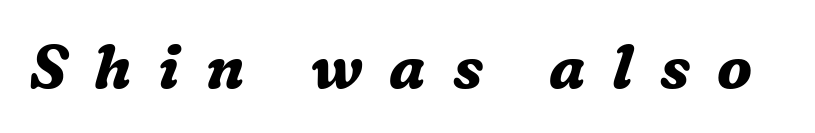
The image shows 60 px bold serif type, italic (leaning right); set unusually wide letter spacing (+0.45 em), not underlined; medium stroke contrast and a medium x-height.
